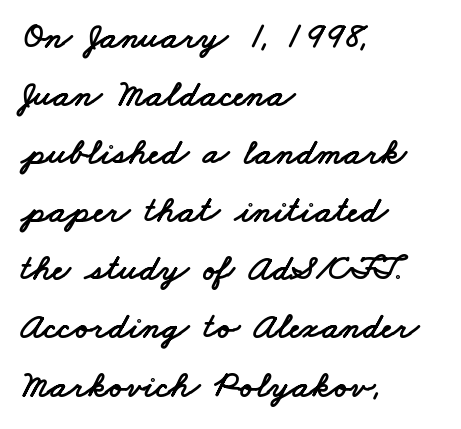
Q: Is the typeface a serif or a sans-serif typeface? A: Sans-serif.
Q: Is the text underlined? A: No.
Q: How is the paragraph aligned? A: Left-aligned.
Q: Is the spacing between letters normal or unusually wide? A: Normal.
Q: Is the spacing between lines tight, normal or loose? A: Normal.
Q: Width (condensed, normal, or wide)? A: Wide.
Q: Stroke contrast? A: Low.
Q: x-height? A: Small.
Q: Monospaced? A: No.
